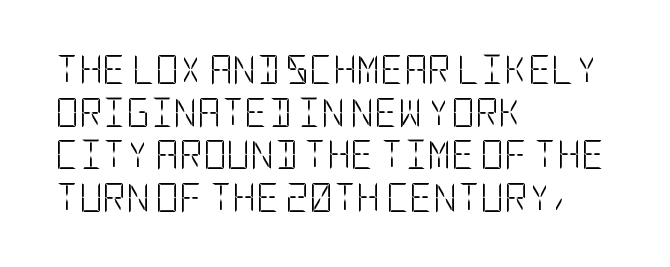
A student would call this left alignment; a typographer would say flush left, rag right. The line-height multiplier appears to be the usual default. Stem width sits at or under what a default text font uses. Nothing unusual about the tracking: characters are spaced as the font intends. The letters stand straight up with perfectly vertical stems.
